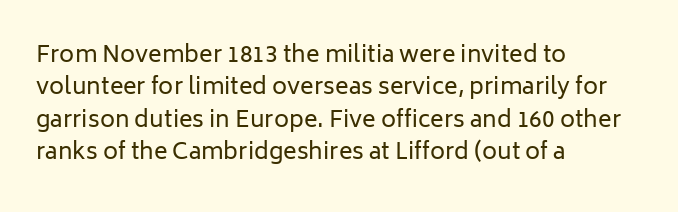
The image shows 23 px text type, upright; set left-aligned, normal line spacing (1.41x), normal letter spacing, not underlined.
